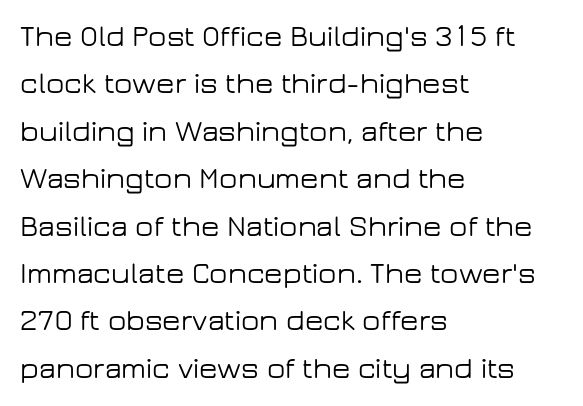
{"serif": "no", "italic": "no", "width": "wide", "stroke_contrast": "low", "x_height": "medium", "monospaced": "no", "underline": "no", "align": "left", "line_spacing": "normal", "line_spacing_ratio": 1.58, "letter_spacing": "normal", "letter_spacing_em": 0.0, "glyph_px": 30}
